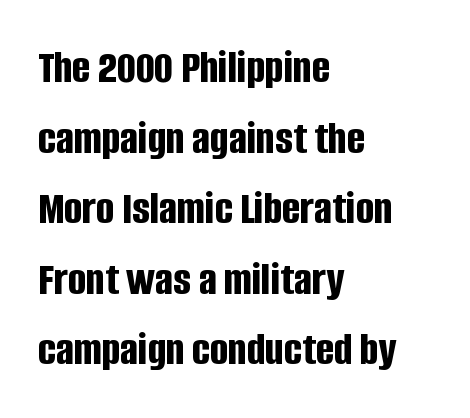
Q: Is the text bold? A: Yes.
Q: Is the text italic (slanted)? A: No, it is upright.
Q: Is the typeface a serif or a sans-serif typeface? A: Sans-serif.
Q: Is the text underlined? A: No.
Q: How is the paragraph aligned? A: Left-aligned.
Q: Is the spacing between letters normal or unusually wide? A: Normal.
Q: Is the spacing between lines tight, normal or loose? A: Normal.
Q: Width (condensed, normal, or wide)? A: Condensed.
Q: Stroke contrast? A: Low.
Q: x-height? A: Large.
Q: Monospaced? A: No.
